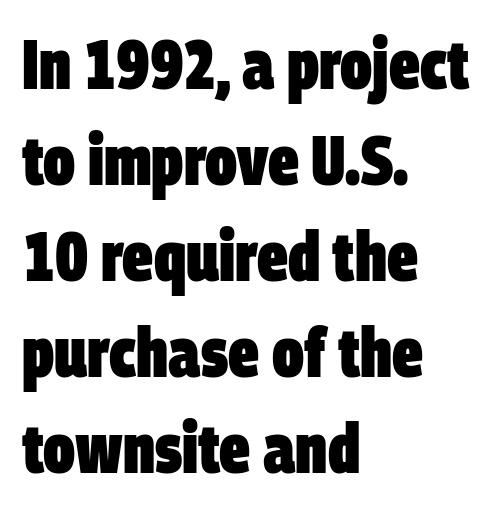
Pretty heavy lettering here — definitely bold. A bare baseline throughout the passage. Tracking here is standard; glyphs follow each other at the usual distance. The rendering uses natural spacing where letterforms have individual widths. Quick note: interline space is typical.
